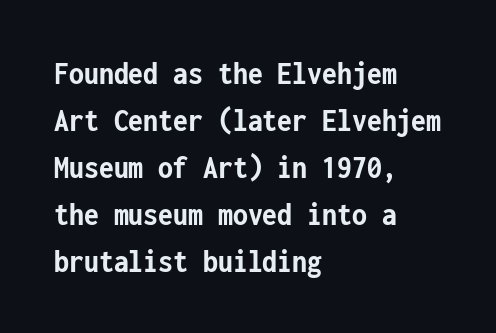
Q: Is the text bold? A: Yes.
Q: Is the text italic (slanted)? A: No, it is upright.
Q: Is the typeface a serif or a sans-serif typeface? A: Sans-serif.
Q: Is the text underlined? A: No.
Q: How is the paragraph aligned? A: Left-aligned.
Q: Is the spacing between letters normal or unusually wide? A: Normal.
Q: Is the spacing between lines tight, normal or loose? A: Normal.
Q: Width (condensed, normal, or wide)? A: Condensed.
Q: Stroke contrast? A: Low.
Q: x-height? A: Medium.
Q: Monospaced? A: Yes.
